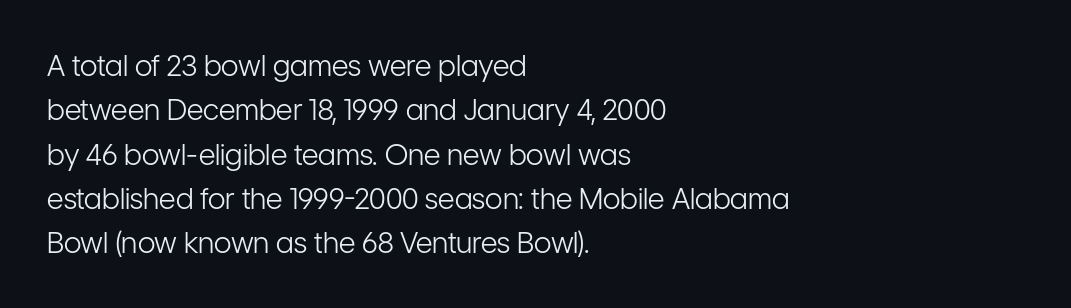
Note the varied advance widths — an 'i' is clearly narrower than an 'm'. The baseline area is clear. A student would call this left alignment; a typographer would say flush left, rag right. Look at the tracking — it's just the regular setting, nothing added. The type sits square on the baseline with zero lean. Serifs: no, the terminals of the letterforms are clean.
